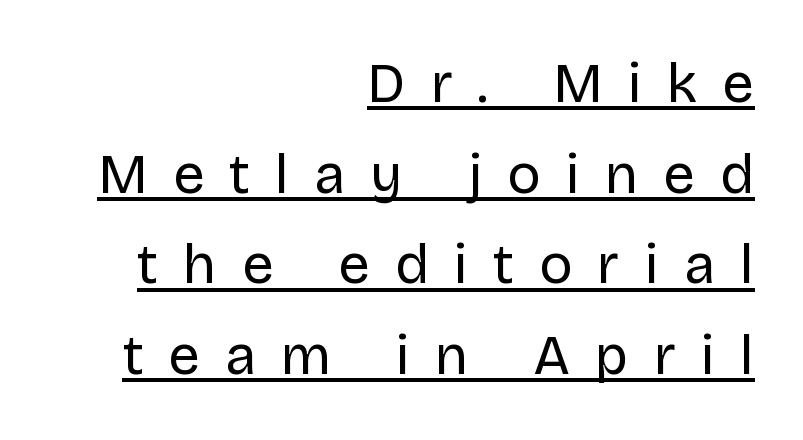
The image shows 56 px regular-weight sans-serif type, upright; set right-aligned, normal line spacing (1.62x), unusually wide letter spacing (+0.45 em), underlined; low stroke contrast and a large x-height.
